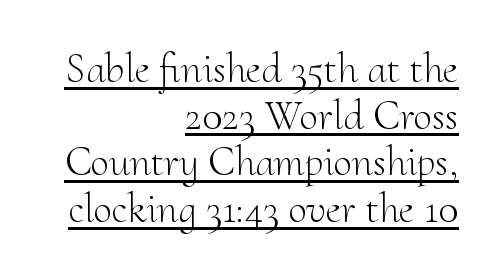
Q: Is the text bold? A: No.
Q: Is the text italic (slanted)? A: No, it is upright.
Q: Is the typeface a serif or a sans-serif typeface? A: Serif.
Q: Is the text underlined? A: Yes.
Q: How is the paragraph aligned? A: Right-aligned.
Q: Is the spacing between letters normal or unusually wide? A: Normal.
Q: Is the spacing between lines tight, normal or loose? A: Tight.
Q: Width (condensed, normal, or wide)? A: Normal.
Q: Stroke contrast? A: Medium.
Q: x-height? A: Small.
Q: Monospaced? A: No.
